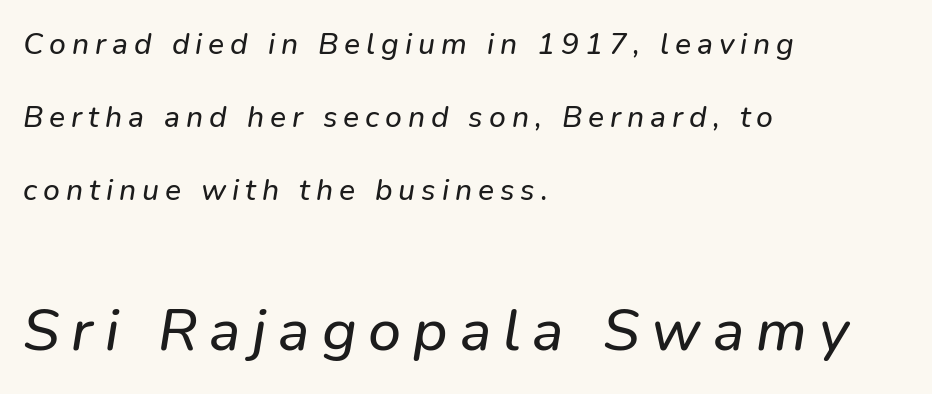
The image shows 59 px text type, italic (leaning right); set left-aligned, loose line spacing (2.44x), unusually wide letter spacing (+0.2 em), not underlined; the second (bottom) block is 1.97x larger; low stroke contrast and a medium x-height.
